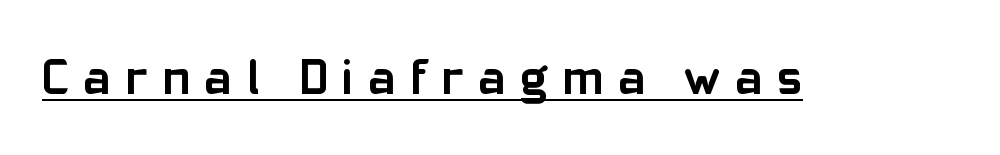
{"serif": "no", "italic": "no", "bold": "yes", "weight": "semibold", "width": "normal", "stroke_contrast": "low", "x_height": "medium", "monospaced": "no", "underline": "yes", "letter_spacing": "wide", "letter_spacing_em": 0.28, "glyph_px": 51}
